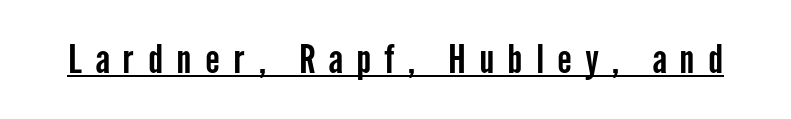
The image shows 39 px condensed sans-serif type, upright; set unusually wide letter spacing (+0.34 em), underlined; low stroke contrast and a medium x-height.
